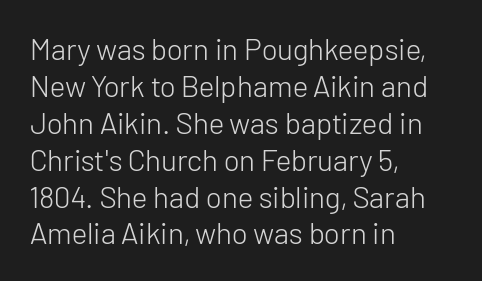
The image shows 30 px light sans-serif type, upright; set left-aligned, line spacing 1.23x, normal letter spacing, not underlined; low stroke contrast and a medium x-height.
